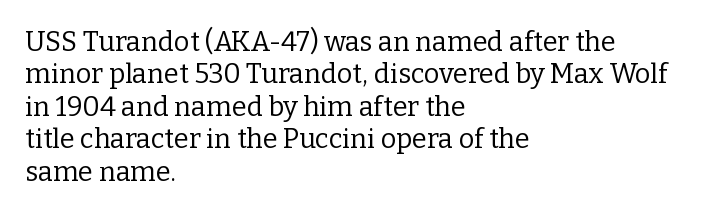
The font is comparable to plain body text, perhaps lighter. Line starts are locked; line ends wander. Nothing unusual about the tracking: characters are spaced as the font intends. The type sits square on the baseline with zero lean. Rule under the text: the space is simply empty.
